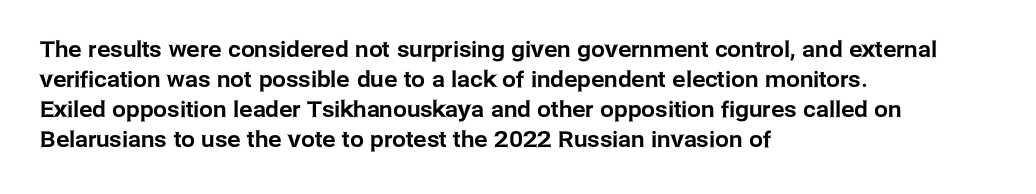
{"italic": "no", "underline": "no", "align": "left", "line_spacing": "normal", "line_spacing_ratio": 1.37, "letter_spacing": "normal", "letter_spacing_em": 0.0, "glyph_px": 22}
